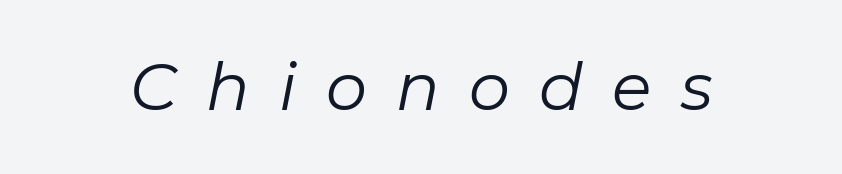
The image shows 65 px regular-weight type, italic (leaning right); set unusually wide letter spacing (+0.45 em), not underlined; low stroke contrast and a medium x-height.
